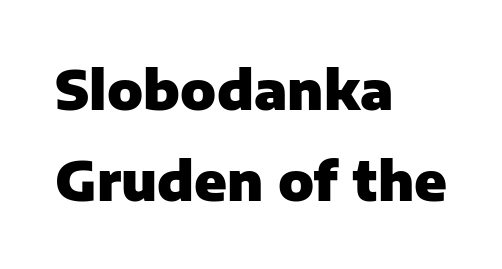
{"serif": "no", "italic": "no", "bold": "yes", "weight": "heavy", "width": "normal", "stroke_contrast": "low", "x_height": "medium", "monospaced": "no", "underline": "no", "align": "left", "line_spacing_ratio": 1.72, "letter_spacing": "normal", "letter_spacing_em": 0.0, "glyph_px": 53}
